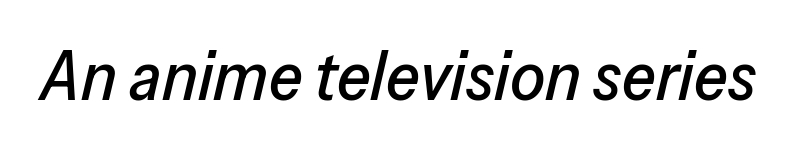
The image shows 69 px text type, italic (leaning right); set normal letter spacing, not underlined; low stroke contrast and a medium x-height.
